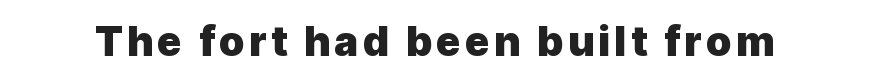
The image shows 41 px heavy sans-serif type, upright; set not underlined; a medium x-height.
